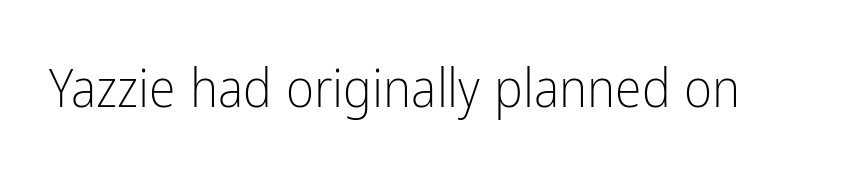
{"serif": "no", "italic": "no", "bold": "no", "weight": "light", "width": "condensed", "stroke_contrast": "low", "x_height": "medium", "monospaced": "no", "underline": "no", "letter_spacing": "normal", "letter_spacing_em": 0.0, "glyph_px": 54}
